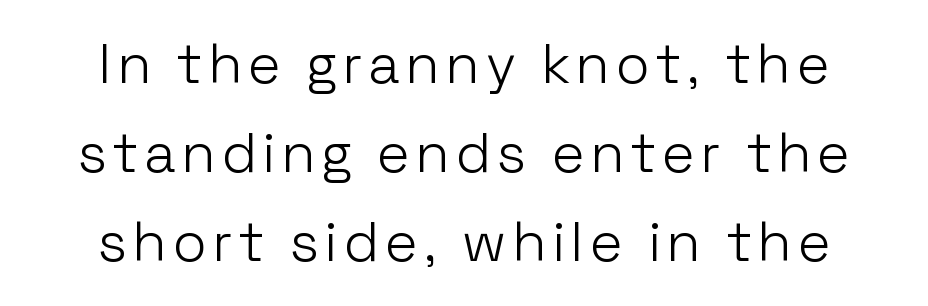
{"serif": "no", "italic": "no", "bold": "no", "weight": "light", "width": "normal", "stroke_contrast": "low", "x_height": "medium", "monospaced": "no", "underline": "no", "align": "center", "line_spacing": "normal", "line_spacing_ratio": 1.59, "glyph_px": 56}
